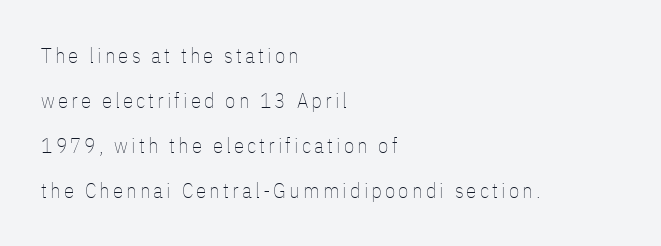
Q: Is the text bold? A: No.
Q: Is the text italic (slanted)? A: No, it is upright.
Q: Is the text underlined? A: No.
Q: How is the paragraph aligned? A: Left-aligned.
Q: Is the spacing between lines tight, normal or loose? A: Loose.
